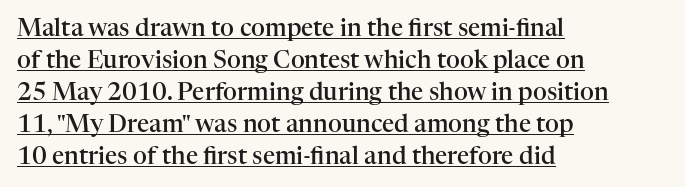
Regarding leading, the lines here are spaced in the standard way. The axis of the letterforms is exactly vertical. The passage shown is underscored from start to finish. Layout note: lines flush left. The horizontal fit of the characters is conventional and even. Emphasis by weight is partial: semibold.
